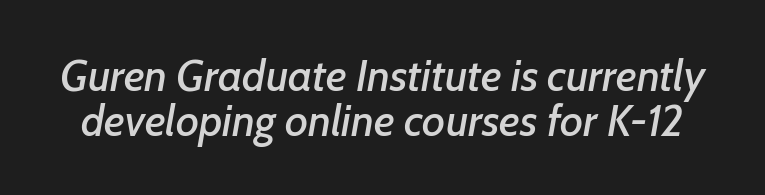
{"italic": "yes", "lean": "right", "slant_degrees": 7, "width": "normal", "stroke_contrast": "low", "x_height": "medium", "monospaced": "no", "underline": "no", "line_spacing": "tight", "line_spacing_ratio": 1.02, "letter_spacing": "normal", "letter_spacing_em": 0.0, "glyph_px": 44}
